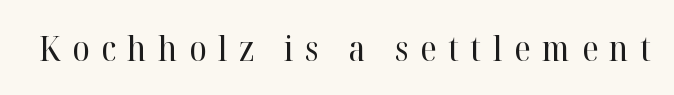
Q: Is the text bold? A: No.
Q: Is the text italic (slanted)? A: No, it is upright.
Q: Is the typeface a serif or a sans-serif typeface? A: Serif.
Q: Is the text underlined? A: No.
Q: Is the spacing between letters normal or unusually wide? A: Unusually wide.
Q: Width (condensed, normal, or wide)? A: Normal.
Q: Stroke contrast? A: High.
Q: x-height? A: Medium.
Q: Monospaced? A: No.
